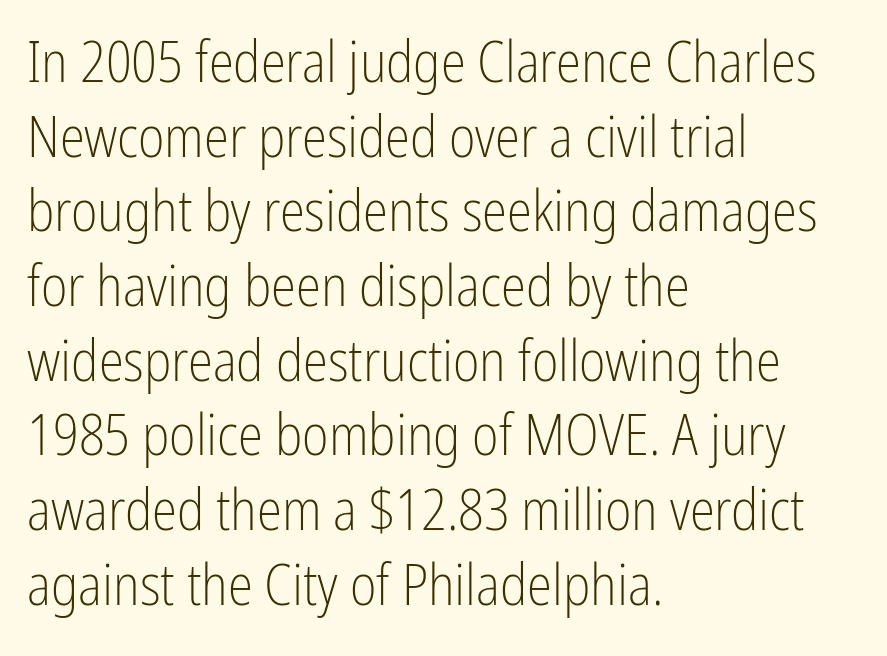
Q: Is the text bold? A: No.
Q: Is the text italic (slanted)? A: No, it is upright.
Q: Is the typeface a serif or a sans-serif typeface? A: Sans-serif.
Q: Is the text underlined? A: No.
Q: How is the paragraph aligned? A: Left-aligned.
Q: Is the spacing between letters normal or unusually wide? A: Normal.
Q: Is the spacing between lines tight, normal or loose? A: Normal.
Q: Width (condensed, normal, or wide)? A: Condensed.
Q: Stroke contrast? A: Low.
Q: x-height? A: Medium.
Q: Monospaced? A: No.
